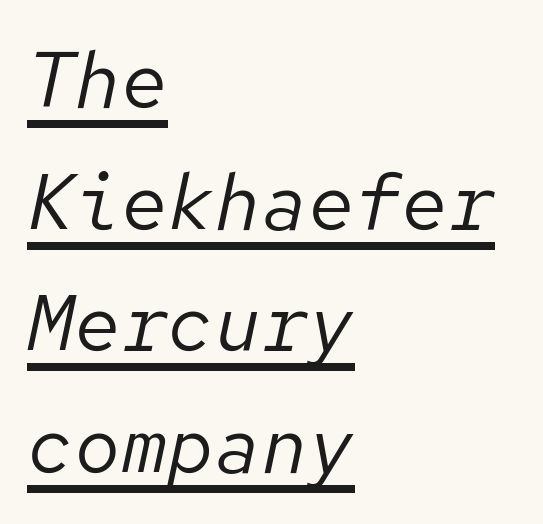
One-word summary of the alignment: left. The letters march in equal steps, a hallmark of fixed-pitch type. Successive baselines arrive at the customary interval. Is the type heavy? It reads as light-to-regular instead.
